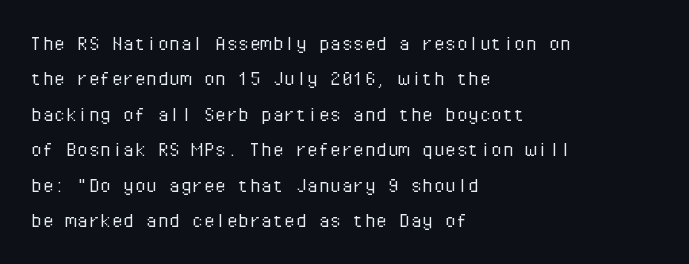
The image shows 23 px text type, upright; set left-aligned, normal line spacing (1.54x), normal letter spacing, not underlined.
